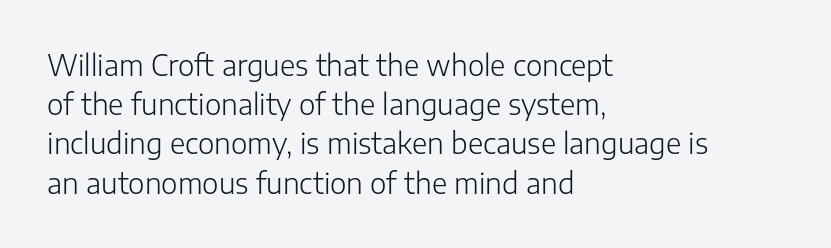
Q: Is the text bold? A: No.
Q: Is the text italic (slanted)? A: No, it is upright.
Q: Is the typeface a serif or a sans-serif typeface? A: Sans-serif.
Q: Is the text underlined? A: No.
Q: How is the paragraph aligned? A: Left-aligned.
Q: Is the spacing between letters normal or unusually wide? A: Normal.
Q: Is the spacing between lines tight, normal or loose? A: Normal.
Q: Width (condensed, normal, or wide)? A: Normal.
Q: Stroke contrast? A: Low.
Q: x-height? A: Medium.
Q: Monospaced? A: No.
